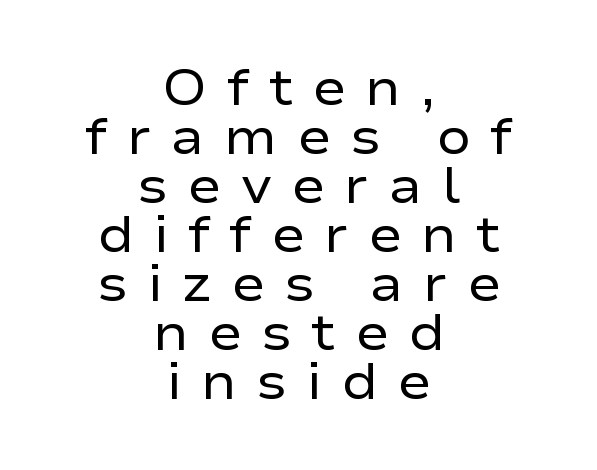
Q: Is the text bold? A: No.
Q: Is the text italic (slanted)? A: No, it is upright.
Q: Is the typeface a serif or a sans-serif typeface? A: Sans-serif.
Q: Is the text underlined? A: No.
Q: How is the paragraph aligned? A: Centered.
Q: Is the spacing between letters normal or unusually wide? A: Unusually wide.
Q: Is the spacing between lines tight, normal or loose? A: Tight.
Q: Width (condensed, normal, or wide)? A: Wide.
Q: Stroke contrast? A: Low.
Q: x-height? A: Medium.
Q: Monospaced? A: No.
